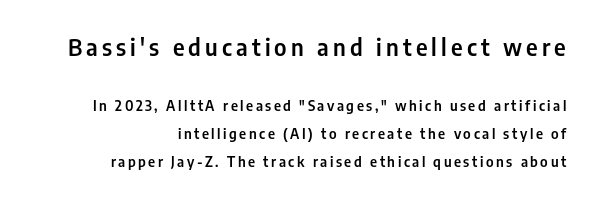
{"italic": "no", "underline": "no", "line_spacing": "loose", "line_spacing_ratio": 1.99, "larger_block": "first", "size_ratio": 1.64, "glyph_px": 23}
